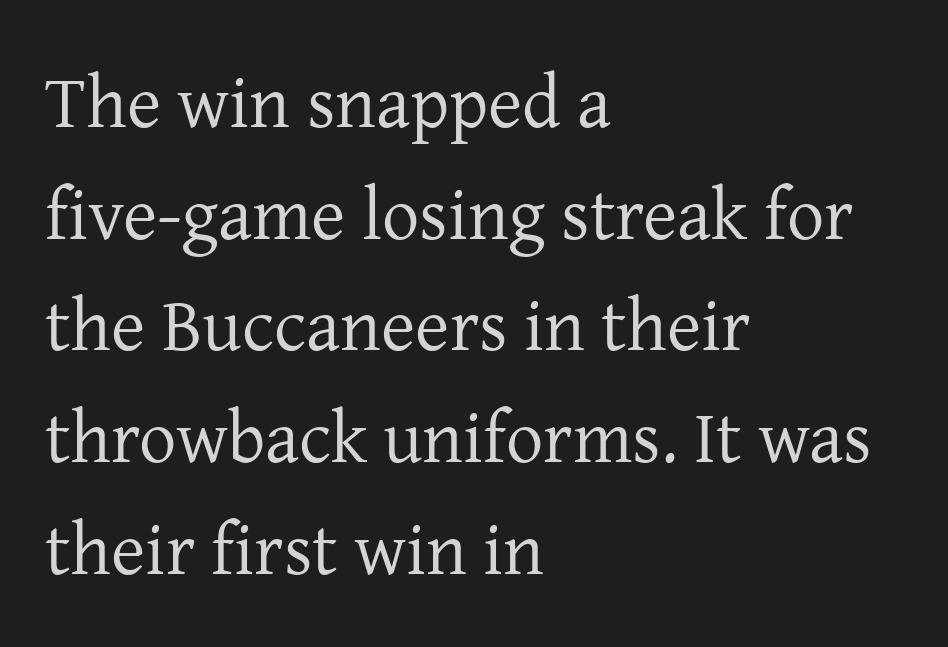
The image shows 74 px regular-weight serif type, upright; set left-aligned, normal line spacing (1.51x), normal letter spacing, not underlined; low stroke contrast and a medium x-height.
